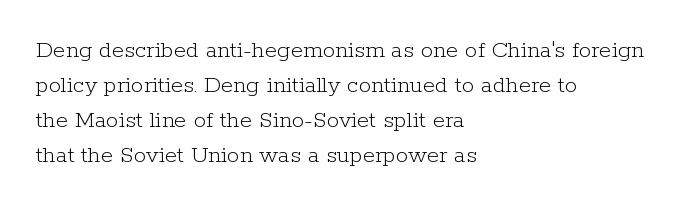
Q: Is the text bold? A: No.
Q: Is the text italic (slanted)? A: No, it is upright.
Q: Is the text underlined? A: No.
Q: How is the paragraph aligned? A: Left-aligned.
Q: Is the spacing between letters normal or unusually wide? A: Normal.
Q: Is the spacing between lines tight, normal or loose? A: Normal.
